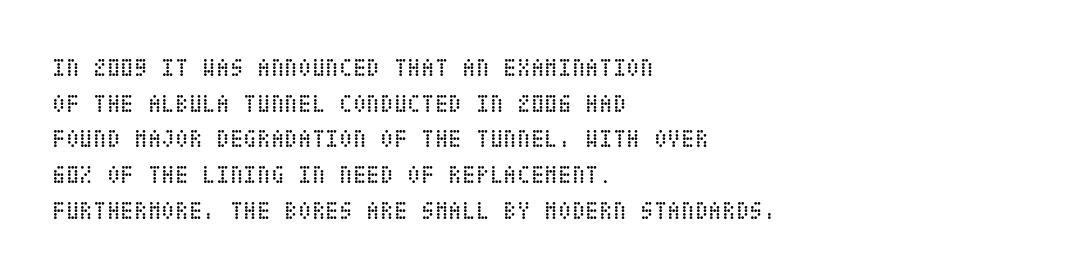
{"italic": "no", "bold": "no", "underline": "no", "align": "left", "line_spacing": "normal", "line_spacing_ratio": 1.43, "letter_spacing": "normal", "letter_spacing_em": 0.0, "glyph_px": 25}
